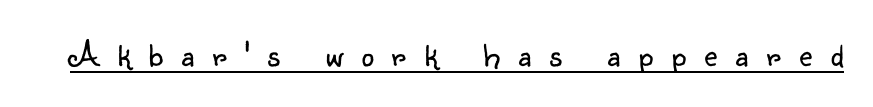
Character widths vary here, with narrow letters taking less room than wide ones. Italic: no, the glyphs are upright roman. The designer went with a sans here, leaving each stem footless. Somebody hit Ctrl+U on this one — the words are underlined.
